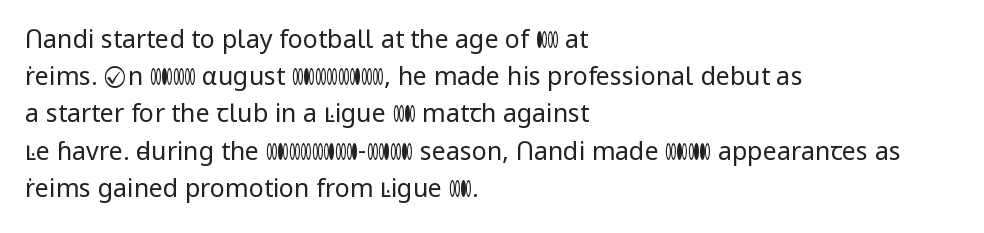
{"italic": "no", "bold": "no", "underline": "no", "align": "left", "line_spacing": "normal", "line_spacing_ratio": 1.49, "letter_spacing": "normal", "letter_spacing_em": 0.0, "glyph_px": 25}
